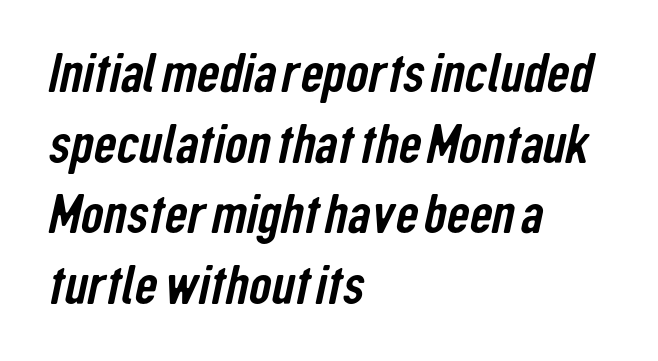
Q: Is the typeface a serif or a sans-serif typeface? A: Sans-serif.
Q: Is the text underlined? A: No.
Q: How is the paragraph aligned? A: Left-aligned.
Q: Is the spacing between letters normal or unusually wide? A: Normal.
Q: Is the spacing between lines tight, normal or loose? A: Normal.
Q: Width (condensed, normal, or wide)? A: Condensed.
Q: Stroke contrast? A: Low.
Q: x-height? A: Medium.
Q: Monospaced? A: No.
